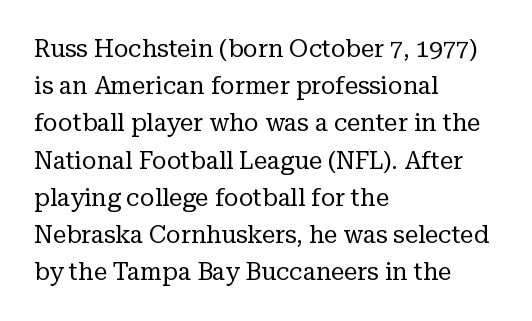
{"italic": "no", "bold": "no", "underline": "no", "align": "left", "line_spacing": "normal", "line_spacing_ratio": 1.55, "letter_spacing": "normal", "letter_spacing_em": 0.0, "glyph_px": 24}
